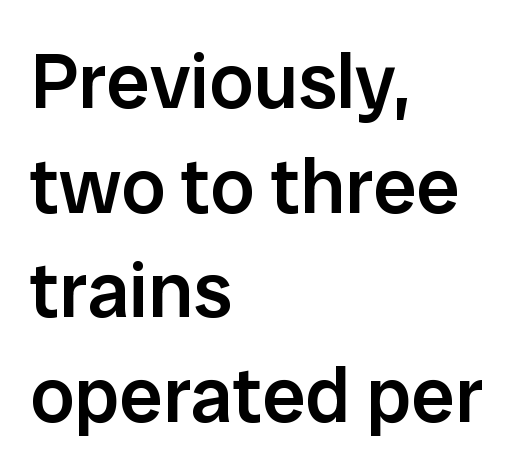
This sample has the flowing, uneven cadence of proportional lettering. The paragraph shown leans on its left margin. Letterform terminals end flat and unadorned throughout the passage. Quick note: not italic, upright.
